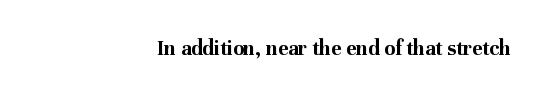
The image shows 22 px bold type, upright; set right-aligned, normal letter spacing, not underlined.
